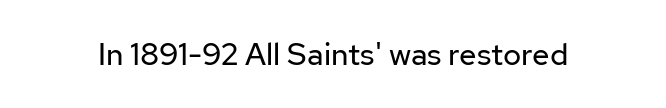
The image shows 31 px regular-weight sans-serif type, upright; set normal letter spacing, not underlined; low stroke contrast and a medium x-height.
